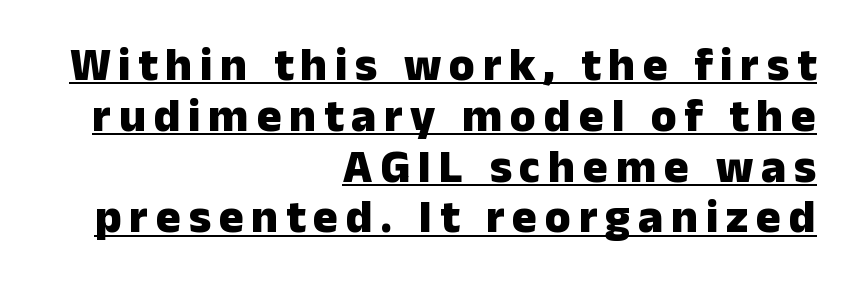
Notice how the stems are strictly vertical — no italics here. The rendering uses the underline text-decoration. The leading is snug, giving the passage a crowded texture. Serifs: no, the terminals of the letterforms are clean.
